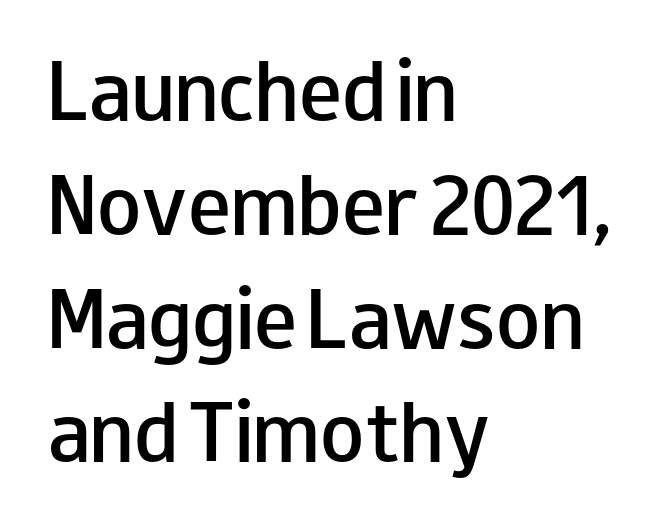
Q: Is the text bold? A: Semi-bold.
Q: Is the text italic (slanted)? A: No, it is upright.
Q: Is the typeface a serif or a sans-serif typeface? A: Sans-serif.
Q: Is the text underlined? A: No.
Q: How is the paragraph aligned? A: Left-aligned.
Q: Is the spacing between letters normal or unusually wide? A: Normal.
Q: Is the spacing between lines tight, normal or loose? A: Normal.
Q: Width (condensed, normal, or wide)? A: Wide.
Q: Stroke contrast? A: Low.
Q: x-height? A: Small.
Q: Monospaced? A: No.
